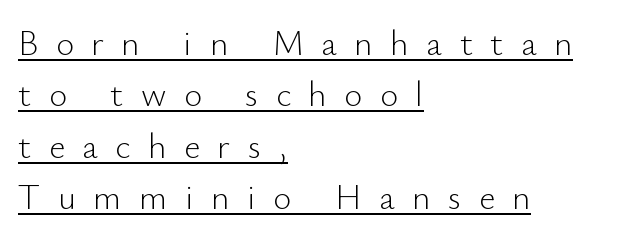
The image shows 35 px light sans-serif type, upright; set left-aligned, normal line spacing (1.47x), unusually wide letter spacing (+0.5 em), underlined; low stroke contrast and a small x-height.
